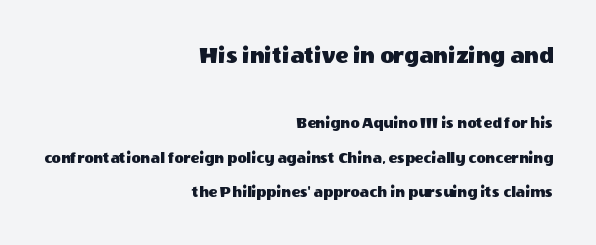
Q: Is the text italic (slanted)? A: No, it is upright.
Q: Is the text underlined? A: No.
Q: How is the paragraph aligned? A: Right-aligned.
Q: Is the spacing between letters normal or unusually wide? A: Normal.
Q: Is the spacing between lines tight, normal or loose? A: Loose.
Q: Which block of text is set in a larger size, the first (top) or the second (bottom)? A: The first (top) one.
